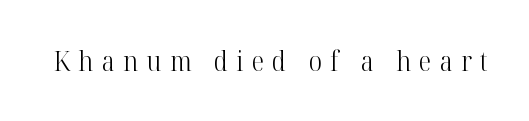
Little horizontal feet cap the strokes, marking this as serif type. Heaviness? Minimal to ordinary, like unemphasized prose. Characters remain perfectly vertical along every line. This sample has the flowing, uneven cadence of proportional lettering. Words appear elongated and porous because spacing is wide. Each row of text sits above clean, open space.
